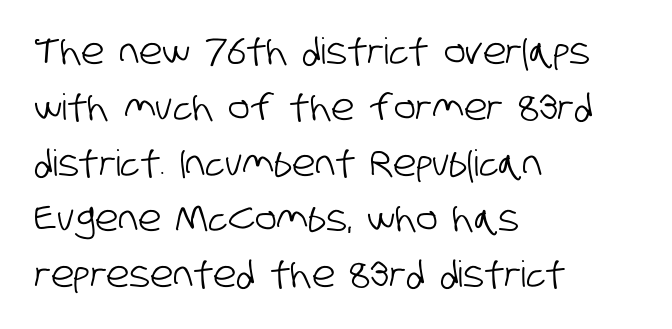
The image shows 36 px condensed sans-serif type; set left-aligned, normal line spacing (1.55x), normal letter spacing, not underlined; low stroke contrast and a large x-height.
